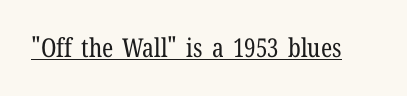
{"italic": "no", "bold": "no", "underline": "yes", "letter_spacing": "normal", "letter_spacing_em": 0.0, "glyph_px": 26}
